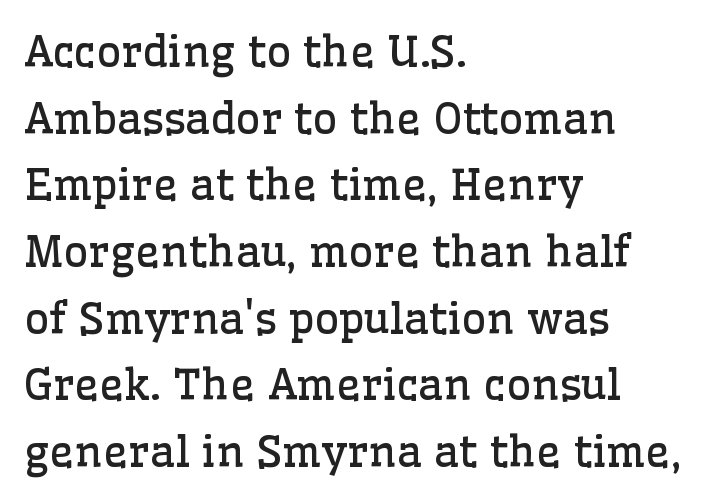
{"serif": "yes", "italic": "no", "bold": "no", "weight": "regular", "width": "normal", "stroke_contrast": "low", "x_height": "medium", "monospaced": "no", "underline": "no", "align": "left", "line_spacing": "normal", "line_spacing_ratio": 1.55, "letter_spacing": "normal", "letter_spacing_em": 0.0, "glyph_px": 43}
